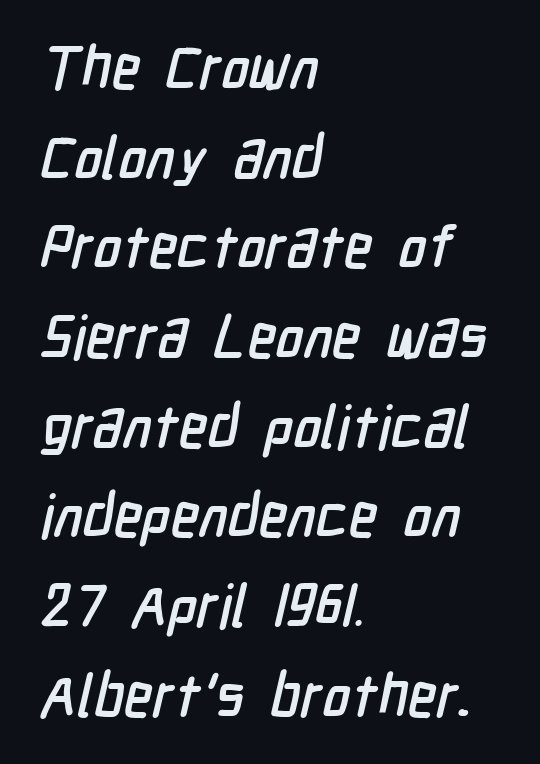
{"serif": "no", "width": "condensed", "stroke_contrast": "low", "x_height": "medium", "monospaced": "no", "underline": "no", "align": "left", "line_spacing": "normal", "line_spacing_ratio": 1.52, "letter_spacing": "normal", "letter_spacing_em": 0.0, "glyph_px": 59}
